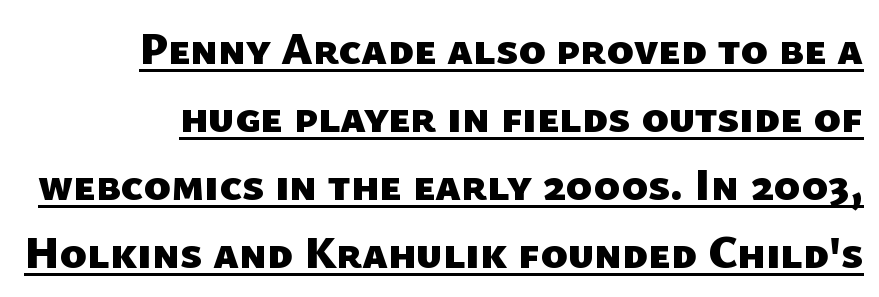
The image shows 45 px heavy sans-serif type; set normal line spacing (1.51x), normal letter spacing, underlined; low stroke contrast and a medium x-height.
